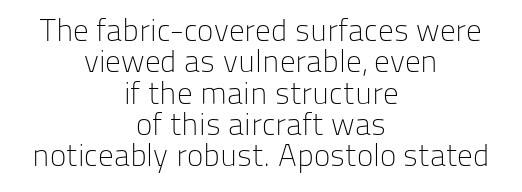
The image shows 31 px light sans-serif type, upright; set centered, tight line spacing (1.01x), normal letter spacing, not underlined; low stroke contrast and a medium x-height.
